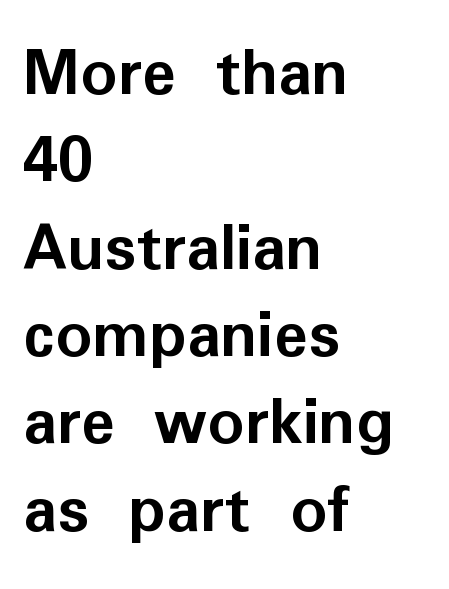
The image shows 71 px semibold sans-serif type, upright; set left-aligned, line spacing 1.23x, normal letter spacing, not underlined; low stroke contrast and a medium x-height.
